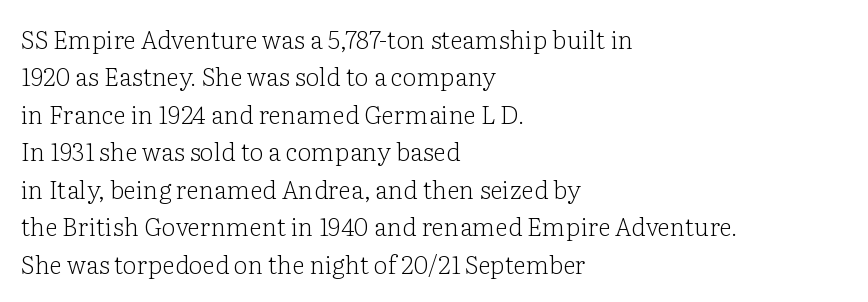
Q: Is the text bold? A: No.
Q: Is the text italic (slanted)? A: No, it is upright.
Q: Is the text underlined? A: No.
Q: How is the paragraph aligned? A: Left-aligned.
Q: Is the spacing between letters normal or unusually wide? A: Normal.
Q: Is the spacing between lines tight, normal or loose? A: Normal.
